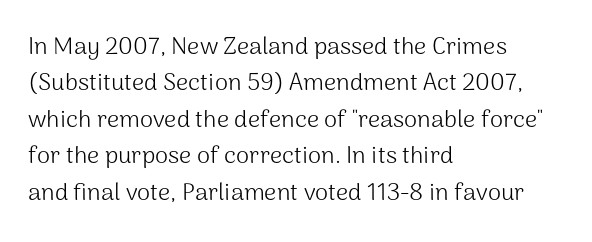
Q: Is the text bold? A: No.
Q: Is the text italic (slanted)? A: No, it is upright.
Q: Is the text underlined? A: No.
Q: How is the paragraph aligned? A: Left-aligned.
Q: Is the spacing between letters normal or unusually wide? A: Normal.
Q: Is the spacing between lines tight, normal or loose? A: Normal.
